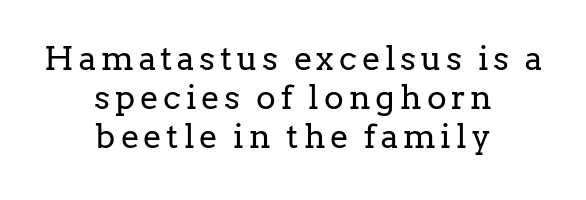
The strokes are not fattened; the text isn't bold. You could not count columns in this text — the font is proportionally spaced. Posture: straight, roman, zero tilt. Yep, those are serifs on the letters. The paragraph has two soft edges and a firm central axis.
